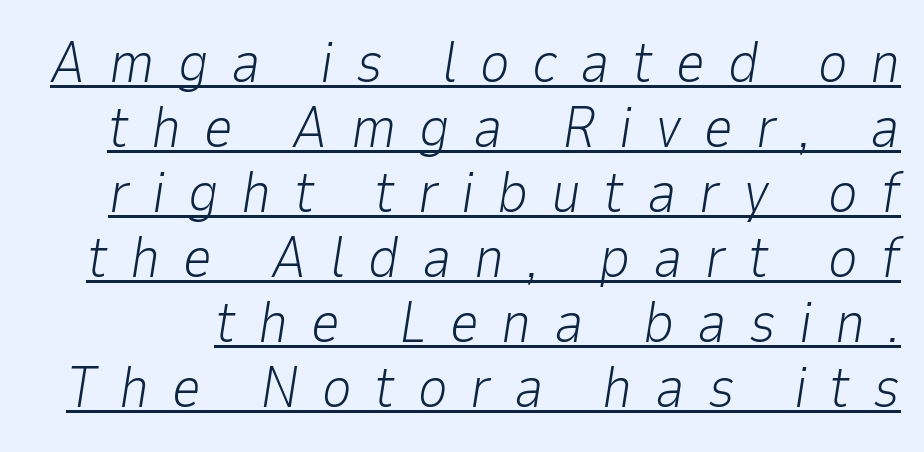
Students, note that the glyphs here are deliberately spaced far apart. The typesetter has applied underlining to the passage shown. Looking at the ascenders, they clearly lean. Heft: none added — not bold. Looks like regular typesetting: each glyph gets only the width it needs. These lines huddle together more closely than default settings would place them.
